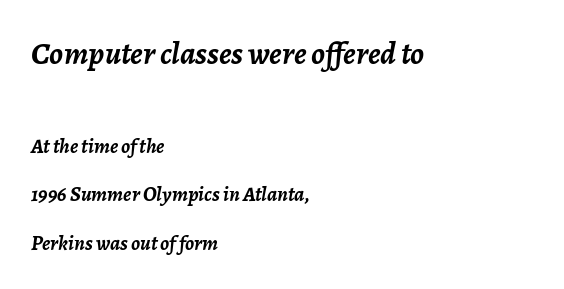
The rendering uses a large line-height, opening up the rows. Clear beneath every line of the passage. The paragraph shown leans on its left margin. Caption: standard tracking, unaltered. Think of a printed novel: that variable character pitch is what you see here.
